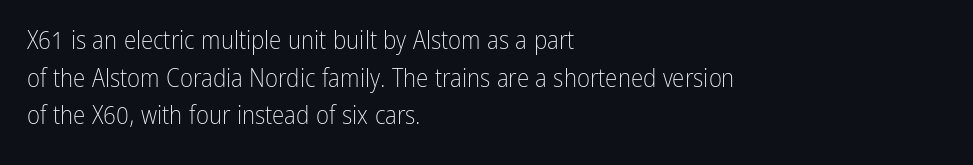
{"italic": "no", "bold": "no", "underline": "no", "align": "left", "line_spacing": "normal", "line_spacing_ratio": 1.51, "letter_spacing": "normal", "letter_spacing_em": 0.0, "glyph_px": 25}
